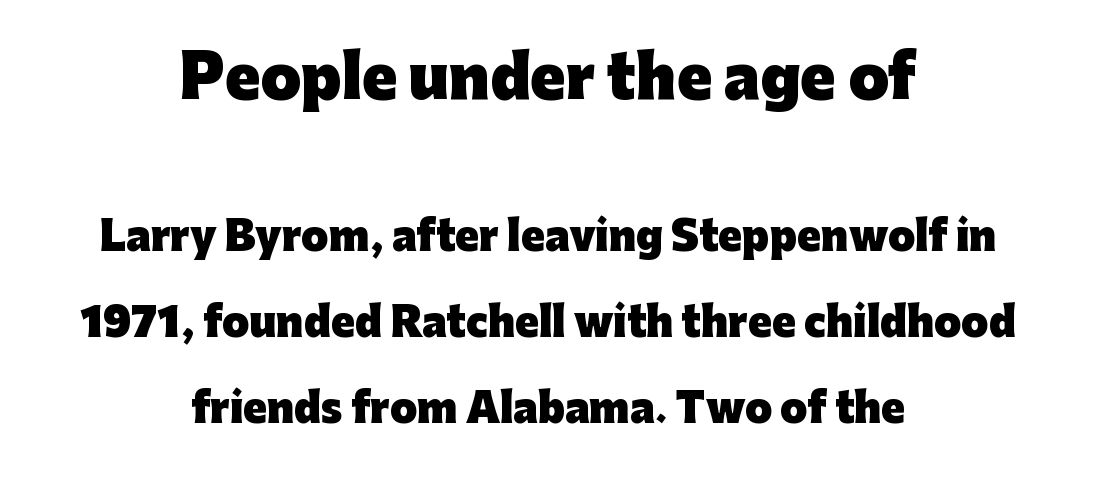
The image shows 58 px heavy sans-serif type, upright; set centered, loose line spacing (2.2x), normal letter spacing, not underlined; the first (top) block is 1.49x larger; low stroke contrast and a medium x-height.
